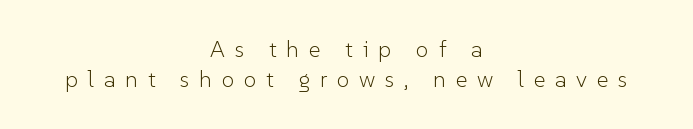
Q: Is the text bold? A: No.
Q: Is the text italic (slanted)? A: No, it is upright.
Q: Is the text underlined? A: No.
Q: How is the paragraph aligned? A: Centered.
Q: Is the spacing between letters normal or unusually wide? A: Unusually wide.
Q: Is the spacing between lines tight, normal or loose? A: Normal.
